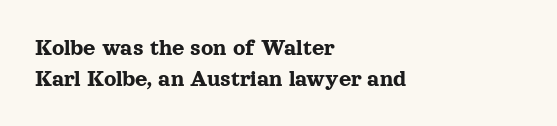
The rag falls on the right side of this text block. How would I describe the line gaps? Plain and ordinary. Ordinary non-slanted type is in use. The gaps between neighbouring characters are ordinary and unremarkable.
